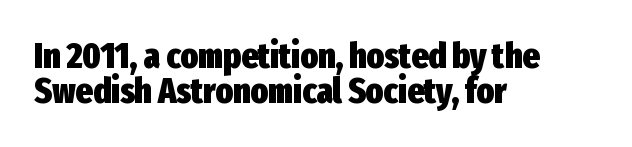
The image shows 36 px heavy, condensed sans-serif type, upright; set left-aligned, tight line spacing (0.96x), normal letter spacing, not underlined; low stroke contrast and a medium x-height.
